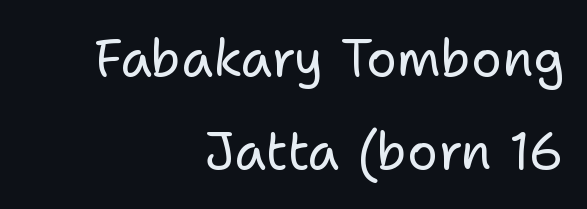
Does the type have serifs? No, each stem ends abruptly. Nobody touched the tracking dial on this one. Note the varied advance widths — an 'i' is clearly narrower than an 'm'. The setting favours the right margin, as signatures and pull-quotes sometimes do. Compared with a typical body face, this is equally light or lighter still. Descenders are the only things crossing below the line.
